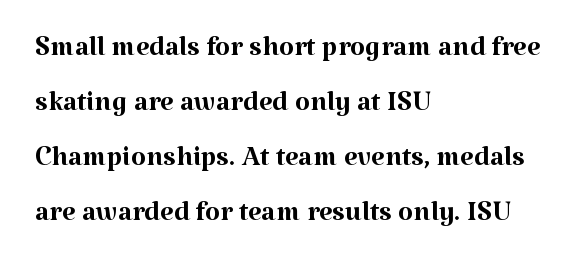
Q: Is the text bold? A: No.
Q: Is the text italic (slanted)? A: No, it is upright.
Q: Is the typeface a serif or a sans-serif typeface? A: Serif.
Q: Is the text underlined? A: No.
Q: How is the paragraph aligned? A: Left-aligned.
Q: Is the spacing between letters normal or unusually wide? A: Normal.
Q: Is the spacing between lines tight, normal or loose? A: Normal.
Q: Width (condensed, normal, or wide)? A: Normal.
Q: Stroke contrast? A: Medium.
Q: x-height? A: Medium.
Q: Monospaced? A: No.
